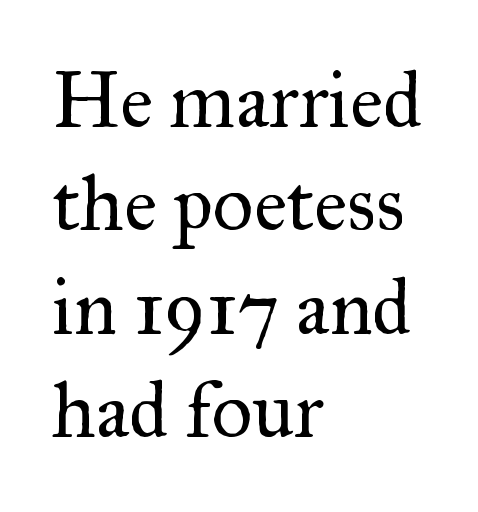
Q: Is the text bold? A: No.
Q: Is the text italic (slanted)? A: No, it is upright.
Q: Is the typeface a serif or a sans-serif typeface? A: Serif.
Q: Is the text underlined? A: No.
Q: How is the paragraph aligned? A: Left-aligned.
Q: Is the spacing between letters normal or unusually wide? A: Normal.
Q: Is the spacing between lines tight, normal or loose? A: Normal.
Q: Width (condensed, normal, or wide)? A: Normal.
Q: Stroke contrast? A: Medium.
Q: x-height? A: Small.
Q: Monospaced? A: No.
